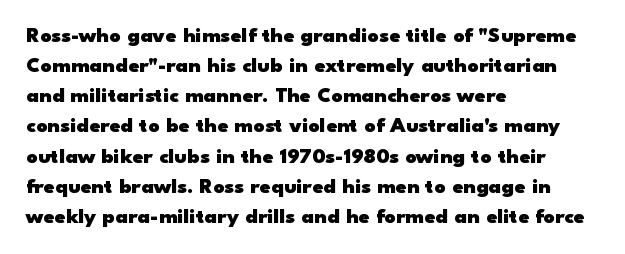
{"italic": "no", "bold": "yes", "underline": "no", "align": "left", "line_spacing": "normal", "line_spacing_ratio": 1.37, "letter_spacing": "normal", "letter_spacing_em": 0.0, "glyph_px": 22}
